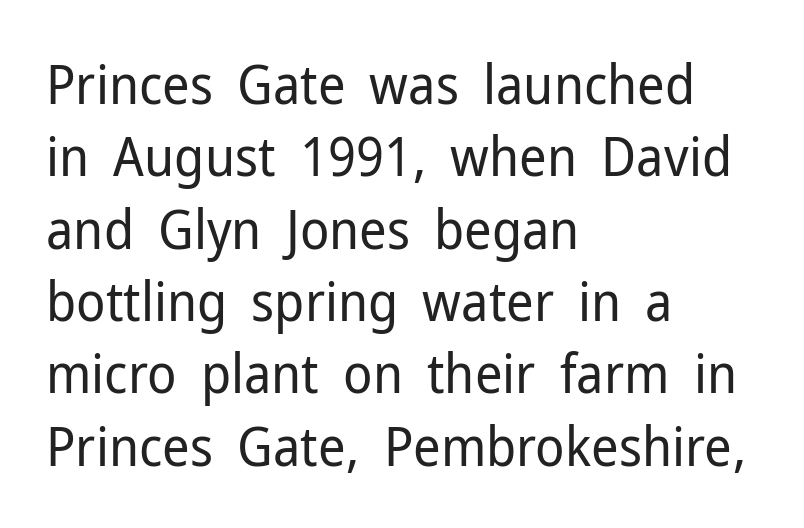
{"serif": "no", "italic": "no", "bold": "no", "weight": "regular", "width": "normal", "stroke_contrast": "low", "x_height": "medium", "monospaced": "no", "underline": "no", "align": "left", "line_spacing": "normal", "line_spacing_ratio": 1.34, "letter_spacing": "normal", "letter_spacing_em": 0.0, "glyph_px": 54}
